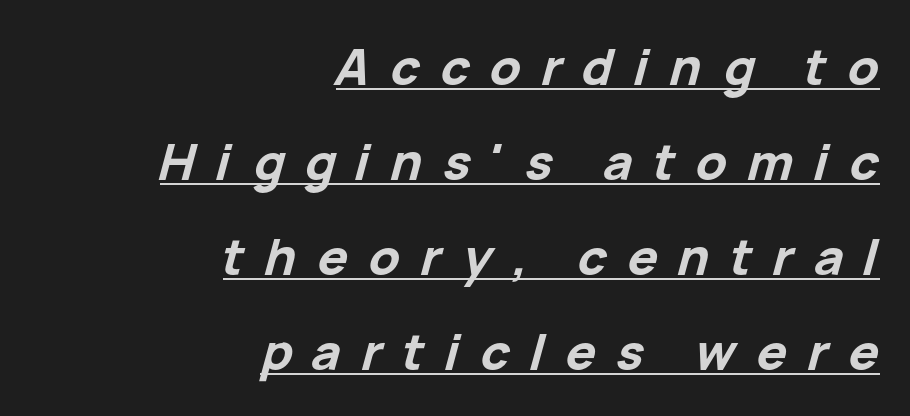
Q: Is the text bold? A: Yes.
Q: Is the text italic (slanted)? A: Yes, it leans right by about 15 degrees.
Q: Is the text underlined? A: Yes.
Q: How is the paragraph aligned? A: Right-aligned.
Q: Is the spacing between letters normal or unusually wide? A: Unusually wide.
Q: Is the spacing between lines tight, normal or loose? A: Loose.
Q: Width (condensed, normal, or wide)? A: Normal.
Q: Stroke contrast? A: Low.
Q: x-height? A: Medium.
Q: Monospaced? A: No.
